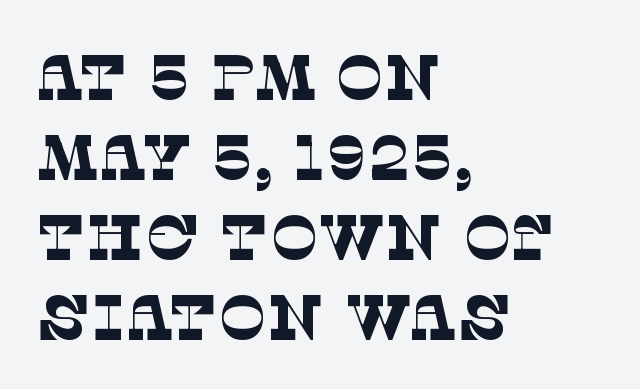
Q: Is the text bold? A: No.
Q: Is the typeface a serif or a sans-serif typeface? A: Serif.
Q: Is the text underlined? A: No.
Q: How is the paragraph aligned? A: Left-aligned.
Q: Is the spacing between letters normal or unusually wide? A: Normal.
Q: Is the spacing between lines tight, normal or loose? A: Normal.
Q: Width (condensed, normal, or wide)? A: Normal.
Q: Stroke contrast? A: Low.
Q: x-height? A: Large.
Q: Monospaced? A: No.
